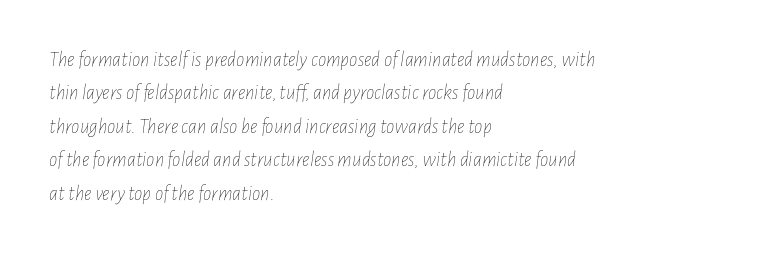
This sample keeps an unexceptional amount of space between lines. Leftover space on each line is placed entirely after the last word. The area under the type is left untouched. Stem width sits at or under what a default text font uses. Rendered with sloped, italic letterforms. Nobody touched the tracking dial on this one.
